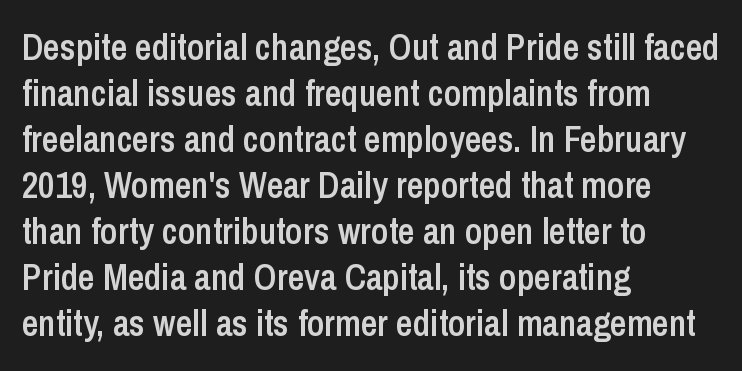
The image shows 36 px semibold, condensed sans-serif type, upright; set left-aligned, normal line spacing (1.28x), normal letter spacing, not underlined; low stroke contrast and a medium x-height.
